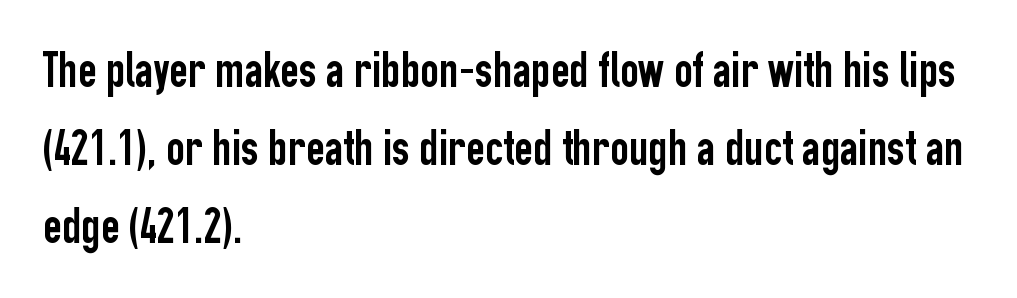
Q: Is the text italic (slanted)? A: No, it is upright.
Q: Is the typeface a serif or a sans-serif typeface? A: Sans-serif.
Q: Is the text underlined? A: No.
Q: How is the paragraph aligned? A: Left-aligned.
Q: Is the spacing between letters normal or unusually wide? A: Normal.
Q: Is the spacing between lines tight, normal or loose? A: Normal.
Q: Width (condensed, normal, or wide)? A: Condensed.
Q: Stroke contrast? A: Low.
Q: x-height? A: Medium.
Q: Monospaced? A: No.
